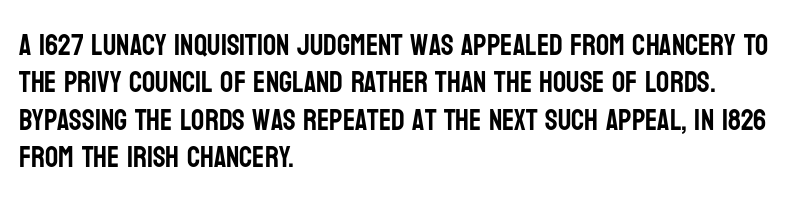
{"serif": "no", "italic": "no", "width": "condensed", "stroke_contrast": "low", "x_height": "large", "monospaced": "no", "underline": "no", "align": "left", "line_spacing": "normal", "line_spacing_ratio": 1.29, "letter_spacing": "normal", "letter_spacing_em": 0.0, "glyph_px": 29}
